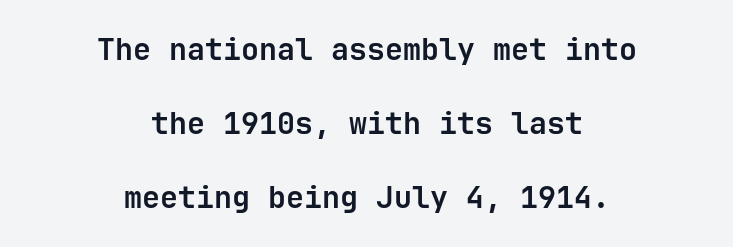
The image shows 30 px bold sans-serif type, upright, monospaced; set centered, loose line spacing (2.47x), normal letter spacing, not underlined; low stroke contrast and a medium x-height.
